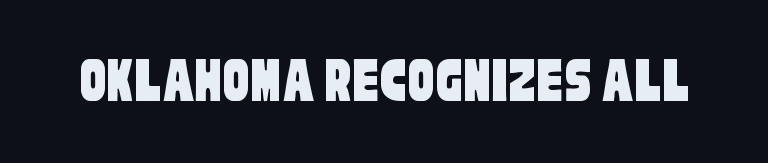
Q: Is the typeface a serif or a sans-serif typeface? A: Sans-serif.
Q: Is the text underlined? A: No.
Q: Is the spacing between letters normal or unusually wide? A: Normal.
Q: Width (condensed, normal, or wide)? A: Condensed.
Q: Stroke contrast? A: Low.
Q: x-height? A: Large.
Q: Monospaced? A: No.
